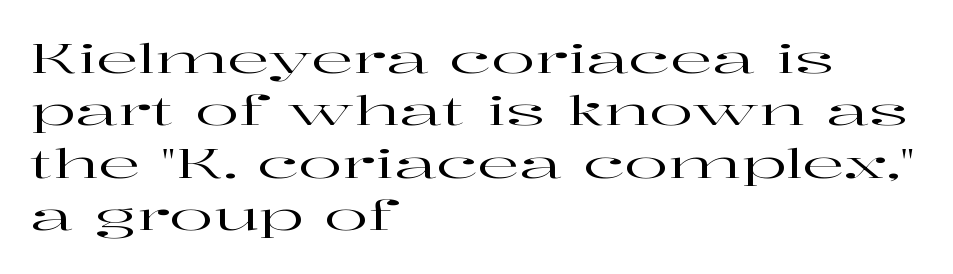
The image shows 41 px wide serif type, upright; set left-aligned, normal line spacing (1.28x), normal letter spacing, not underlined; high stroke contrast and a medium x-height.
